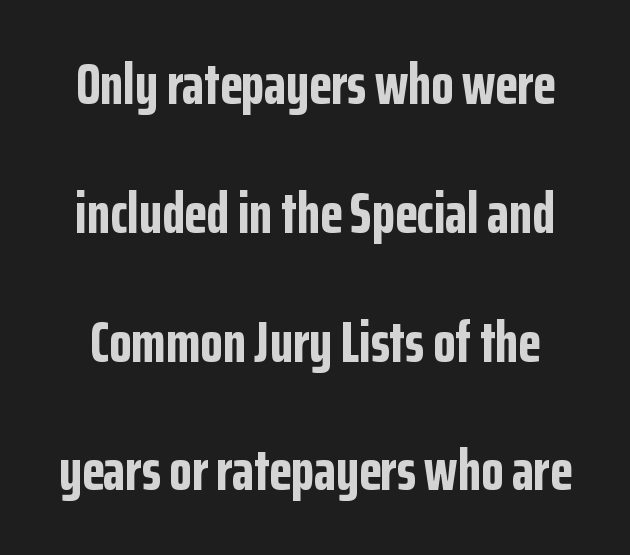
Q: Is the text bold? A: Yes.
Q: Is the text italic (slanted)? A: No, it is upright.
Q: Is the typeface a serif or a sans-serif typeface? A: Sans-serif.
Q: Is the text underlined? A: No.
Q: Is the spacing between letters normal or unusually wide? A: Normal.
Q: Is the spacing between lines tight, normal or loose? A: Loose.
Q: Width (condensed, normal, or wide)? A: Condensed.
Q: Stroke contrast? A: Low.
Q: x-height? A: Medium.
Q: Monospaced? A: No.
